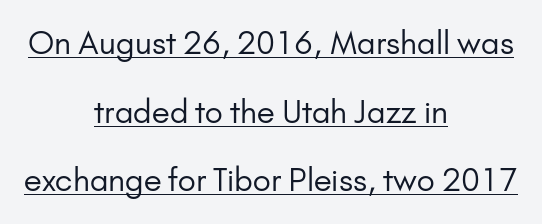
The image shows 31 px regular-weight sans-serif type, upright; set centered, loose line spacing (2.21x), normal letter spacing, underlined; low stroke contrast and a small x-height.
